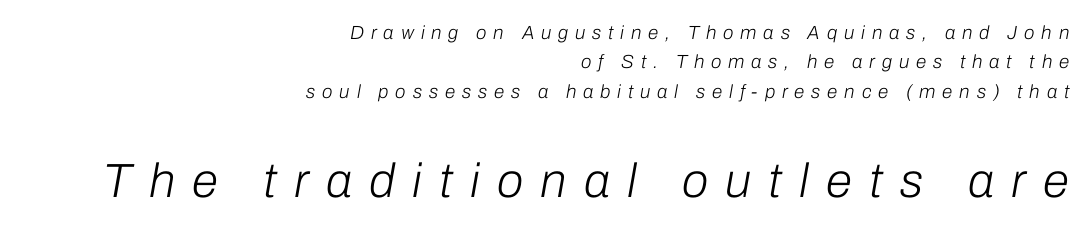
{"italic": "yes", "lean": "right", "slant_degrees": 10, "bold": "no", "weight": "light", "width": "normal", "stroke_contrast": "low", "x_height": "medium", "monospaced": "no", "underline": "no", "align": "right", "line_spacing": "normal", "line_spacing_ratio": 1.54, "letter_spacing": "wide", "letter_spacing_em": 0.36, "larger_block": "second", "size_ratio": 2.53, "glyph_px": 48}
